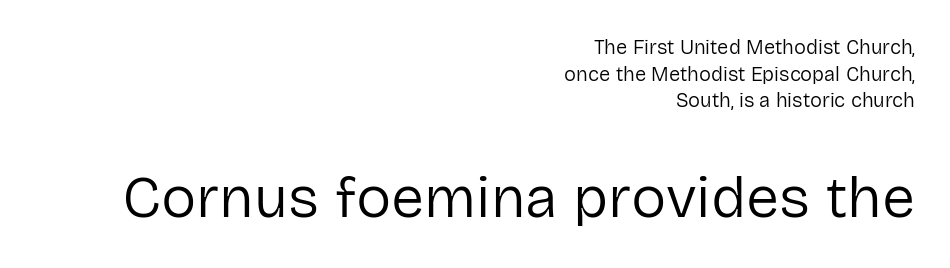
Q: Is the text bold? A: No.
Q: Is the text italic (slanted)? A: No, it is upright.
Q: Is the typeface a serif or a sans-serif typeface? A: Sans-serif.
Q: Is the text underlined? A: No.
Q: How is the paragraph aligned? A: Right-aligned.
Q: Is the spacing between letters normal or unusually wide? A: Normal.
Q: Is the spacing between lines tight, normal or loose? A: Normal.
Q: Which block of text is set in a larger size, the first (top) or the second (bottom)? A: The second (bottom) one.
Q: Width (condensed, normal, or wide)? A: Normal.
Q: Stroke contrast? A: Low.
Q: x-height? A: Medium.
Q: Monospaced? A: No.
